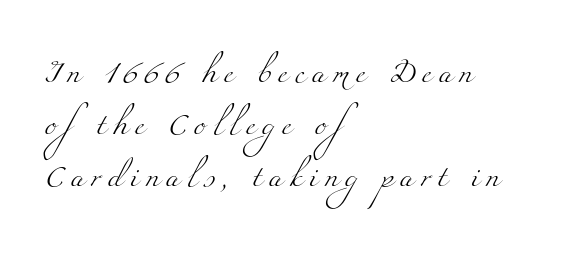
Students, observe: this is what heavily led, spacious text looks like. Caption: face not bold, strokes unweighted. Underlining? Definitely not there. Does the copy run flush right? No — it runs flush left. Observe the wide spacing: letters keep a clear distance from each other.
